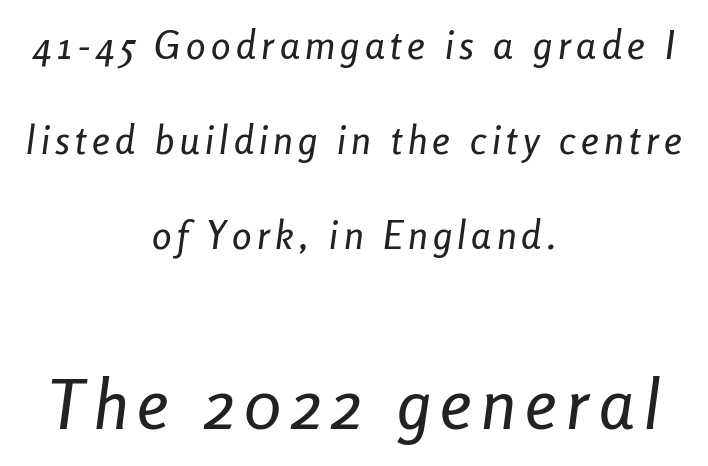
The image shows 69 px condensed type, italic (leaning right); set centered, loose line spacing (2.44x), not underlined; the second (bottom) block is 1.77x larger; low stroke contrast and a medium x-height.
